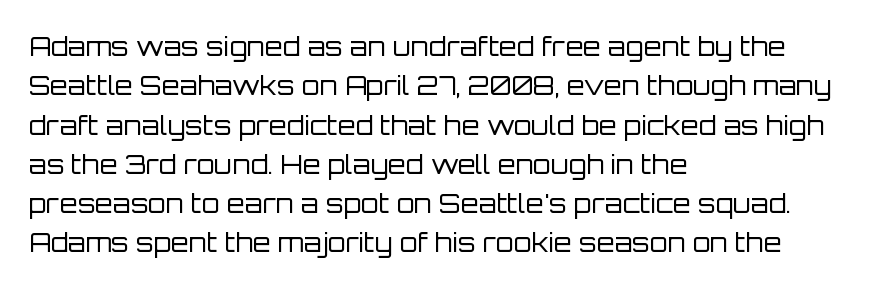
A typesetter would mark this as roman, not italic. Does the leading feel generous? No, just average. The typesetter chose a ragged-right arrangement here. The gaps between neighbouring characters are ordinary and unremarkable. Is this a heavy cut? Hardly; it is regular or lighter. The space directly below the letters is spotless.
